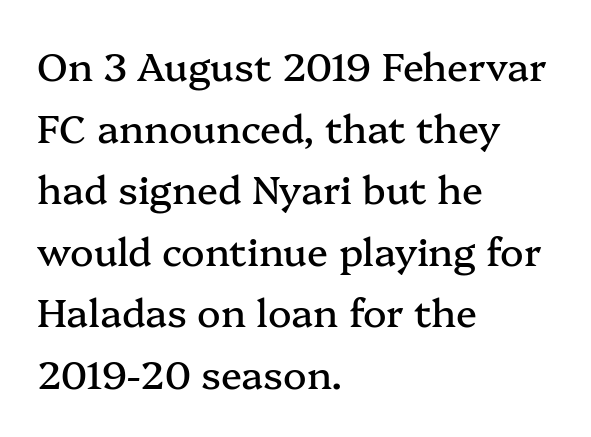
Layout note: lines flush left. Italic? Not at all — the glyphs are vertical. Interline gaps are of average width in this sample. Do the characters align in a grid? No, the font is proportional. Words appear dense and cohesive because spacing is normal.
